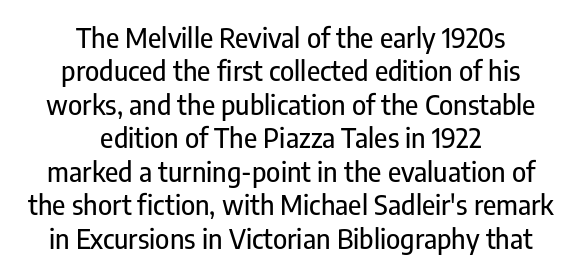
Q: Is the text italic (slanted)? A: No, it is upright.
Q: Is the text underlined? A: No.
Q: How is the paragraph aligned? A: Centered.
Q: Is the spacing between letters normal or unusually wide? A: Normal.
